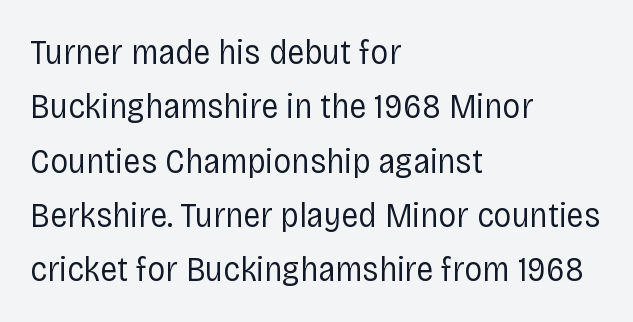
Q: Is the text bold? A: No.
Q: Is the text italic (slanted)? A: No, it is upright.
Q: Is the typeface a serif or a sans-serif typeface? A: Sans-serif.
Q: Is the text underlined? A: No.
Q: How is the paragraph aligned? A: Left-aligned.
Q: Is the spacing between letters normal or unusually wide? A: Normal.
Q: Is the spacing between lines tight, normal or loose? A: Normal.
Q: Width (condensed, normal, or wide)? A: Condensed.
Q: Stroke contrast? A: Low.
Q: x-height? A: Large.
Q: Monospaced? A: No.
